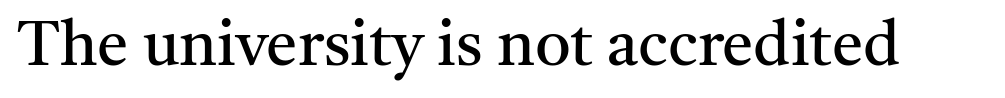
Q: Is the text bold? A: No.
Q: Is the text italic (slanted)? A: No, it is upright.
Q: Is the typeface a serif or a sans-serif typeface? A: Serif.
Q: Is the text underlined? A: No.
Q: Is the spacing between letters normal or unusually wide? A: Normal.
Q: Width (condensed, normal, or wide)? A: Normal.
Q: Stroke contrast? A: Medium.
Q: x-height? A: Medium.
Q: Monospaced? A: No.
